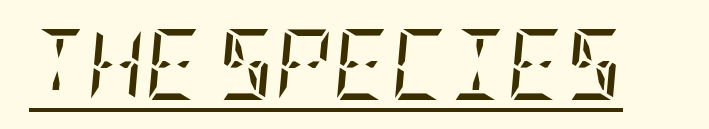
Are there feet on the stems? There are — it's a serif. The gaps between neighbouring characters are ordinary and unremarkable. Yep, that's italic — everything's leaning. No extra ink here — the face is not bold.
